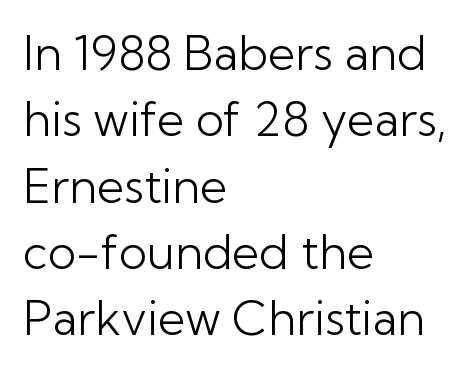
All the whitespace from short lines collects on the right. Each letter keeps its own natural width here, so spacing adapts to shape. This is the regular roman posture of the typeface. The rendering keeps characters at their native spacing. How would I describe the line gaps? Plain and ordinary. Weight: in the light-to-regular range.
